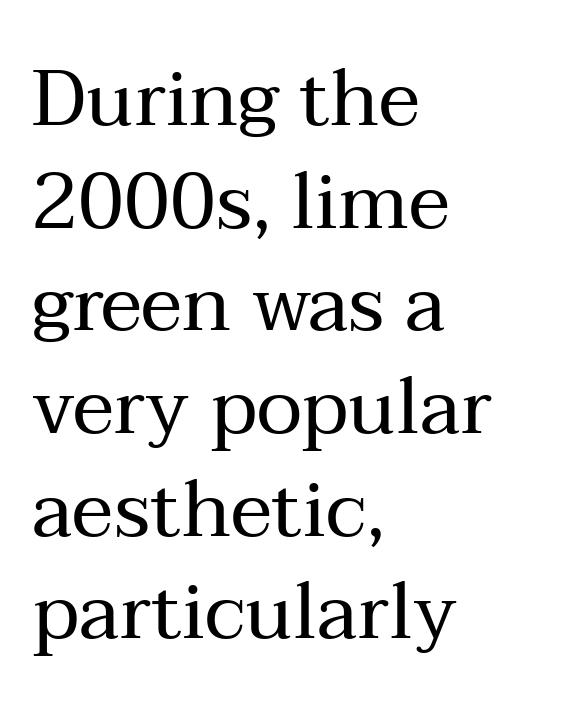
{"serif": "yes", "italic": "no", "bold": "no", "weight": "regular", "width": "normal", "stroke_contrast": "medium", "x_height": "medium", "monospaced": "no", "underline": "no", "align": "left", "line_spacing": "normal", "line_spacing_ratio": 1.3, "letter_spacing": "normal", "letter_spacing_em": 0.0, "glyph_px": 79}
